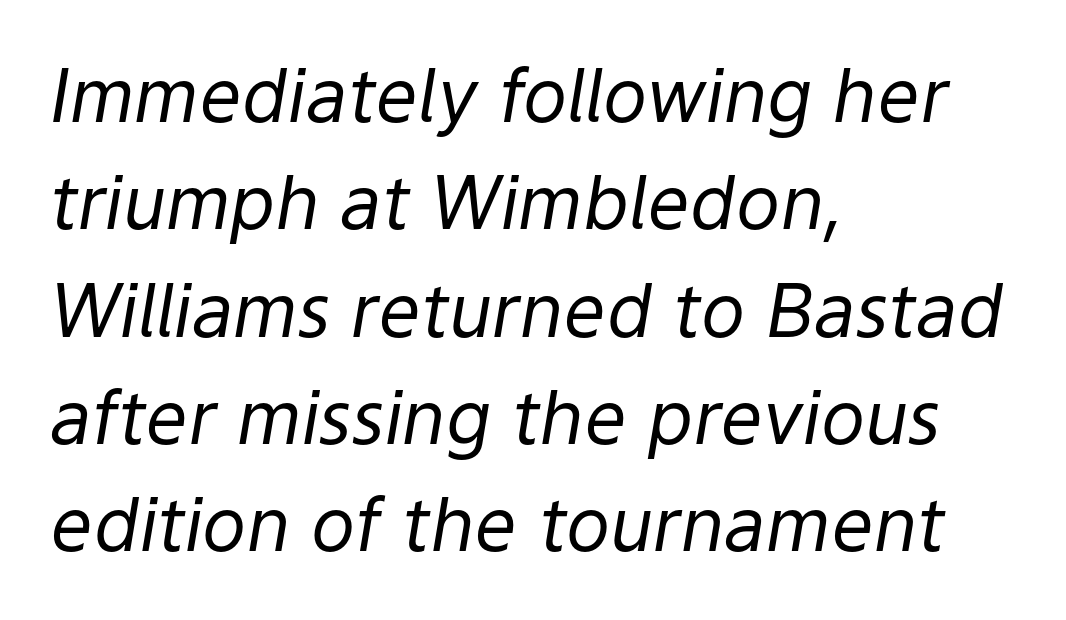
Style check: oblique. The strokes carry an ordinary text weight at most. The words here are not underlined. The compositor pushed each line to the left boundary. You could call the tracking neutral — neither tight nor loose. Character widths vary here, with narrow letters taking less room than wide ones.
